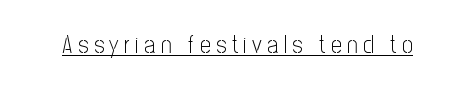
{"italic": "no", "bold": "no", "underline": "yes", "letter_spacing": "wide", "letter_spacing_em": 0.23, "glyph_px": 24}
